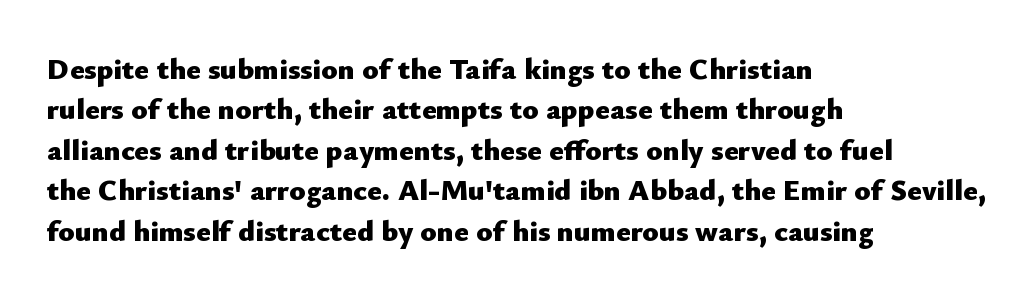
Q: Is the text bold? A: Yes.
Q: Is the text italic (slanted)? A: No, it is upright.
Q: Is the typeface a serif or a sans-serif typeface? A: Sans-serif.
Q: Is the text underlined? A: No.
Q: How is the paragraph aligned? A: Left-aligned.
Q: Is the spacing between letters normal or unusually wide? A: Normal.
Q: Is the spacing between lines tight, normal or loose? A: Normal.
Q: Width (condensed, normal, or wide)? A: Normal.
Q: Stroke contrast? A: Low.
Q: x-height? A: Small.
Q: Monospaced? A: No.
